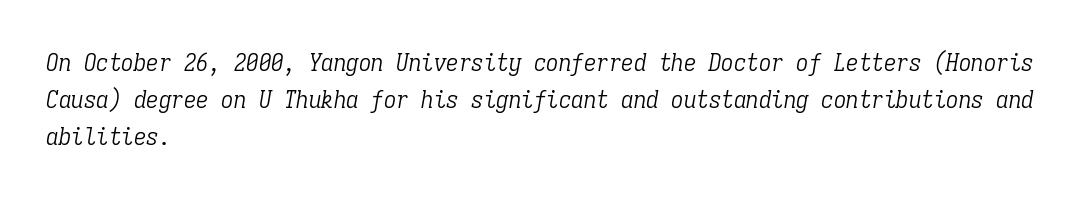
The image shows 25 px text type, italic (leaning right); set left-aligned, normal line spacing (1.48x), normal letter spacing, not underlined.
